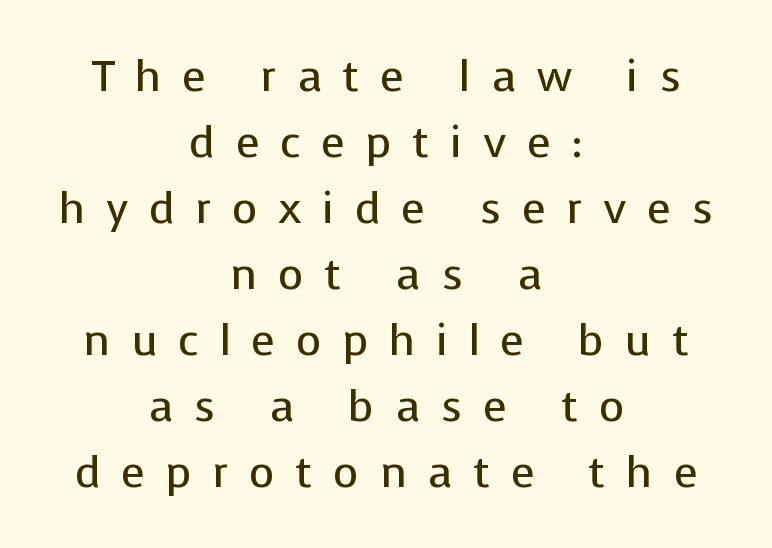
Stroke mass is kept to a normal reading level or below. Leftover space on each line is divided equally before and after the words. Compared with typical body copy, the letter spacing here is much looser. The letters carry no serifs — their stems end cleanly without finishing strokes.
